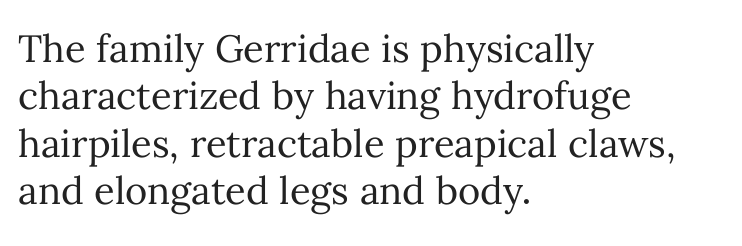
The image shows 38 px regular-weight type, upright; set left-aligned, normal line spacing (1.25x), normal letter spacing, not underlined; medium stroke contrast and a medium x-height.
